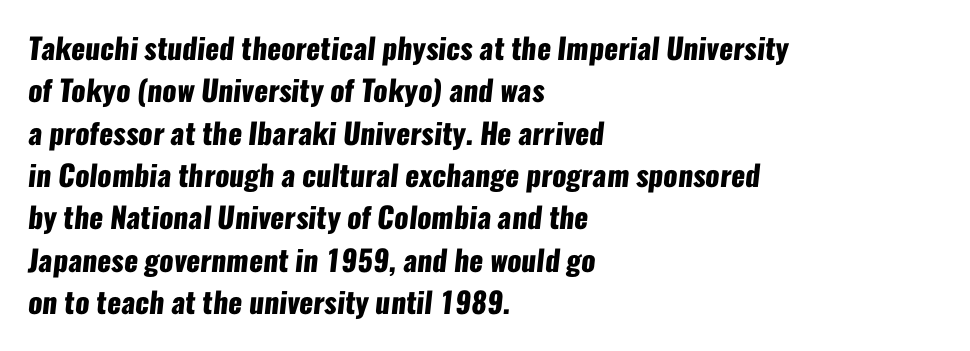
Q: Is the text bold? A: Yes.
Q: Is the typeface a serif or a sans-serif typeface? A: Sans-serif.
Q: Is the text underlined? A: No.
Q: How is the paragraph aligned? A: Left-aligned.
Q: Is the spacing between letters normal or unusually wide? A: Normal.
Q: Is the spacing between lines tight, normal or loose? A: Normal.
Q: Width (condensed, normal, or wide)? A: Condensed.
Q: Stroke contrast? A: Low.
Q: x-height? A: Medium.
Q: Monospaced? A: No.
